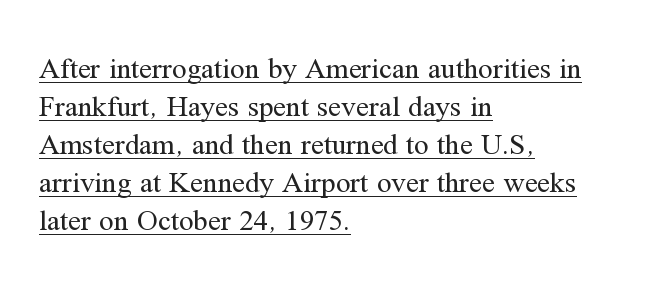
The image shows 29 px regular-weight serif type, upright; set left-aligned, normal line spacing (1.31x), normal letter spacing, underlined; medium stroke contrast and a medium x-height.
